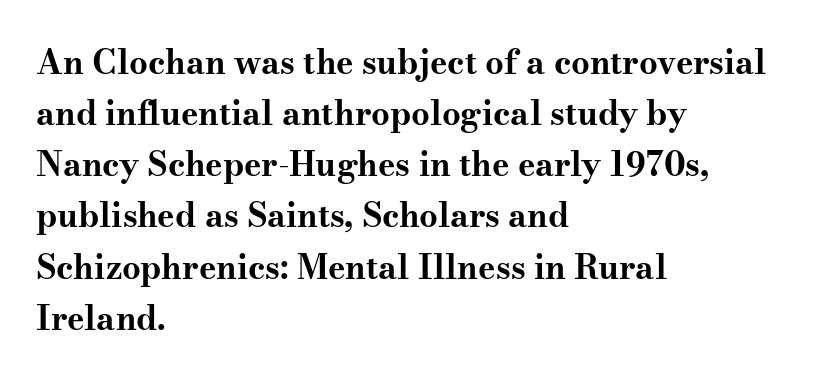
Every character sits straight up, as roman type does. The text was rendered using a seriffed face with decorative stroke endings. A bare baseline throughout the passage. The face used here is rendered with its standard letterfit. Leading matches the norm, producing a regular column. The paragraph has a hard left edge and a soft right edge.
